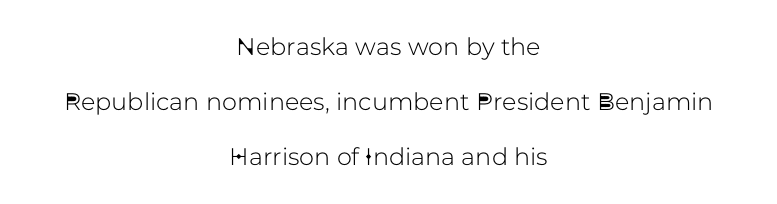
A centered setting, common on invitations and titles, is used for this passage. Notice how the stems are strictly vertical — no italics here. A clean baseline with only descenders dipping below it. The type is set solid horizontally, with unmodified tracking. Widely set lines give the paragraph a tall, airy silhouette.
